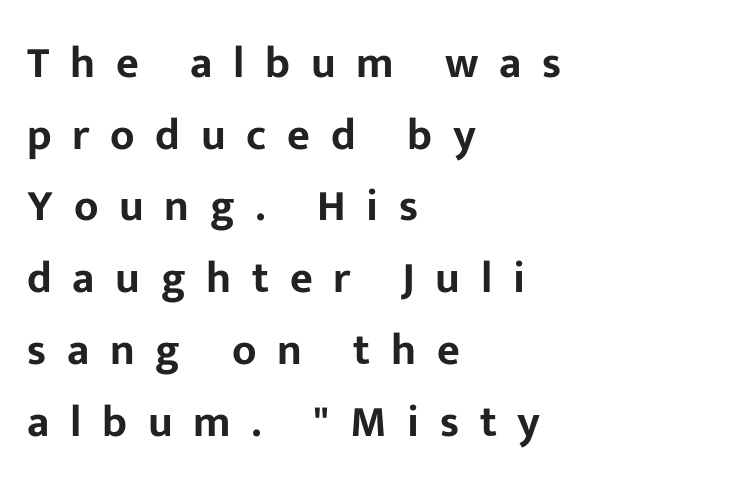
Q: Is the text italic (slanted)? A: No, it is upright.
Q: Is the typeface a serif or a sans-serif typeface? A: Sans-serif.
Q: Is the text underlined? A: No.
Q: How is the paragraph aligned? A: Left-aligned.
Q: Is the spacing between letters normal or unusually wide? A: Unusually wide.
Q: Is the spacing between lines tight, normal or loose? A: Normal.
Q: Width (condensed, normal, or wide)? A: Normal.
Q: Stroke contrast? A: Low.
Q: x-height? A: Medium.
Q: Monospaced? A: No.
